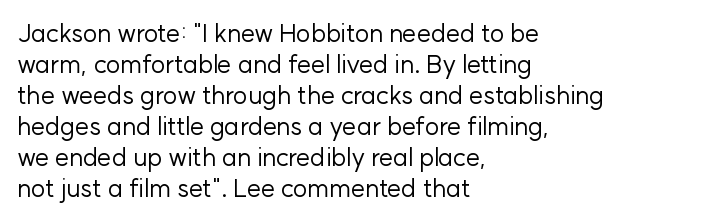
Q: Is the text bold? A: No.
Q: Is the text italic (slanted)? A: No, it is upright.
Q: Is the text underlined? A: No.
Q: How is the paragraph aligned? A: Left-aligned.
Q: Is the spacing between letters normal or unusually wide? A: Normal.
